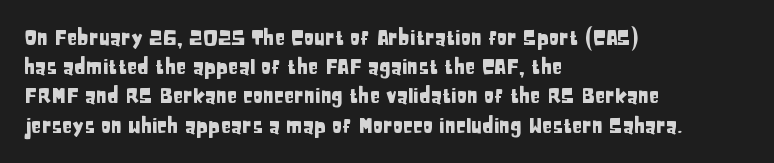
Each word holds together tightly as a unit, with standard inter-letter gaps. Left-aligned paragraph, ragged on the right. The vertical gap from one line to the next is medium. Nope, not italic — everything's standing straight. Check the space under the baseline: it is left empty.
